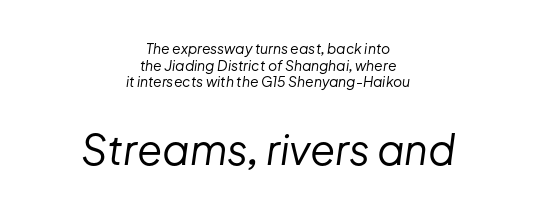
{"italic": "yes", "lean": "right", "slant_degrees": 8, "bold": "no", "weight": "regular", "width": "normal", "stroke_contrast": "low", "x_height": "medium", "monospaced": "no", "underline": "no", "align": "center", "line_spacing_ratio": 1.19, "letter_spacing": "normal", "letter_spacing_em": 0.0, "larger_block": "second", "size_ratio": 2.93, "glyph_px": 41}
